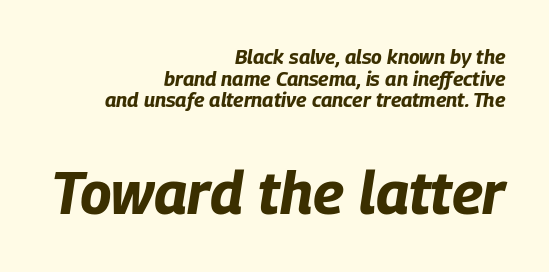
Leading is clearly below the norm, producing a dense column. In this sample the second text group is rendered at the bigger scale. The paragraph shown leans on its right margin. Compared with ordinary roman type, these characters are visibly tilted. Standard letterfit; no display-style spreading of the glyphs.
